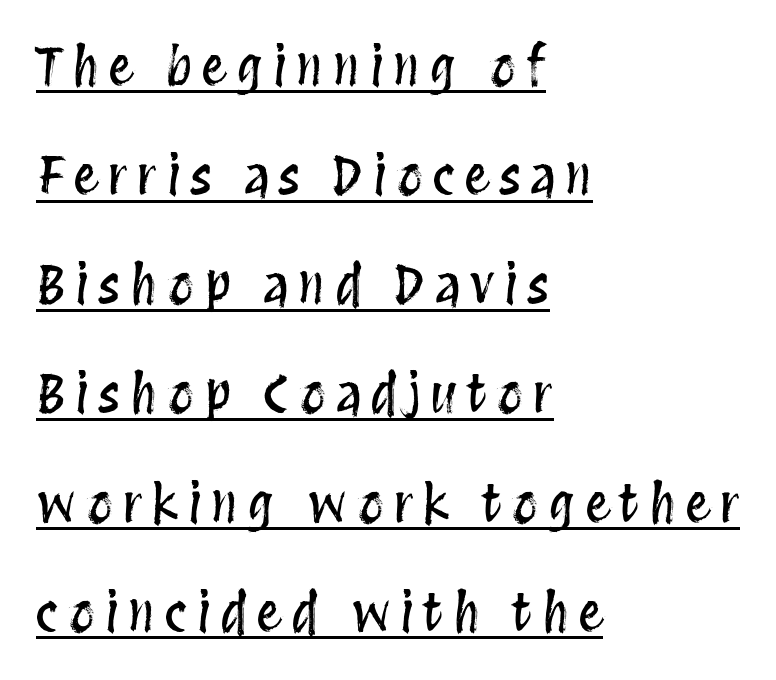
Q: Is the text italic (slanted)? A: No, it is upright.
Q: Is the text underlined? A: Yes.
Q: How is the paragraph aligned? A: Left-aligned.
Q: Is the spacing between lines tight, normal or loose? A: Loose.
Q: Width (condensed, normal, or wide)? A: Condensed.
Q: Stroke contrast? A: Medium.
Q: x-height? A: Large.
Q: Monospaced? A: No.
